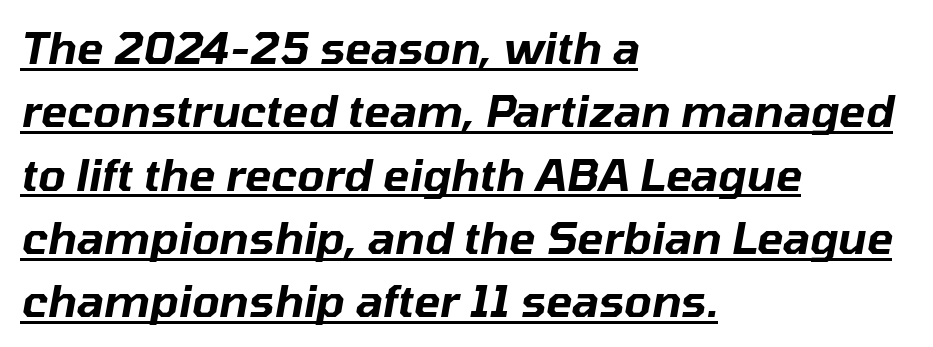
{"italic": "yes", "lean": "right", "slant_degrees": 10, "width": "normal", "stroke_contrast": "low", "x_height": "medium", "monospaced": "no", "underline": "yes", "align": "left", "line_spacing": "normal", "line_spacing_ratio": 1.44, "letter_spacing": "normal", "letter_spacing_em": 0.0, "glyph_px": 44}
